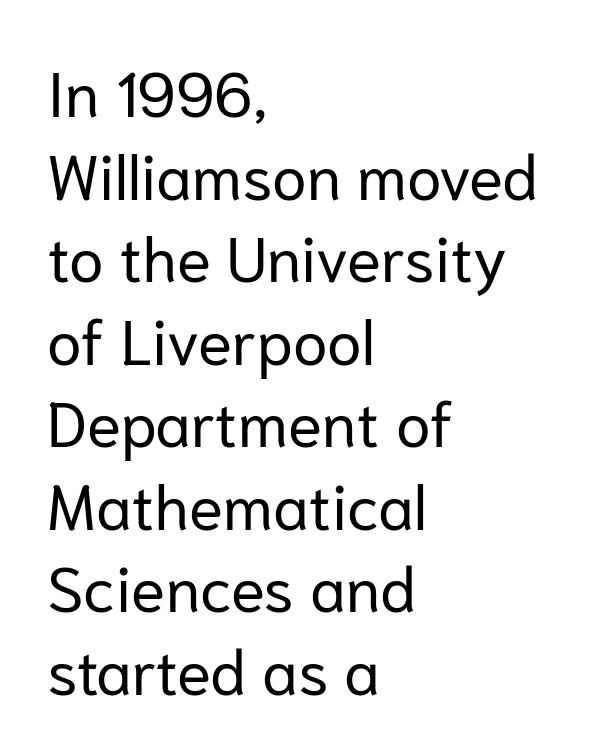
Q: Is the text bold? A: No.
Q: Is the text italic (slanted)? A: No, it is upright.
Q: Is the typeface a serif or a sans-serif typeface? A: Sans-serif.
Q: Is the text underlined? A: No.
Q: How is the paragraph aligned? A: Left-aligned.
Q: Is the spacing between letters normal or unusually wide? A: Normal.
Q: Is the spacing between lines tight, normal or loose? A: Normal.
Q: Width (condensed, normal, or wide)? A: Normal.
Q: Stroke contrast? A: Low.
Q: x-height? A: Medium.
Q: Monospaced? A: No.
